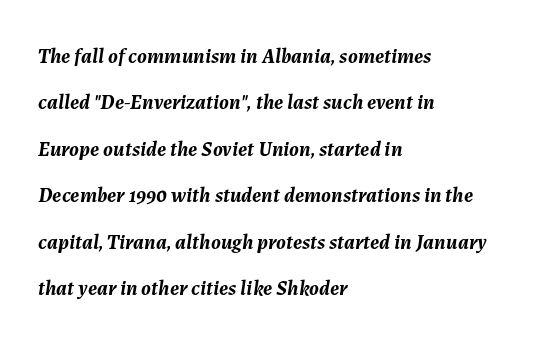
Q: Is the text bold? A: Yes.
Q: Is the text italic (slanted)? A: Yes, it leans right by about 7 degrees.
Q: Is the text underlined? A: No.
Q: How is the paragraph aligned? A: Left-aligned.
Q: Is the spacing between letters normal or unusually wide? A: Normal.
Q: Is the spacing between lines tight, normal or loose? A: Loose.
